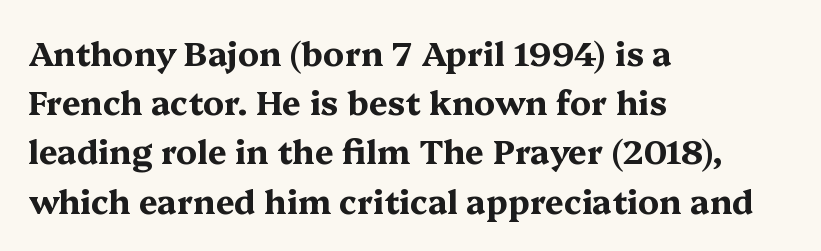
Q: Is the text bold? A: Yes.
Q: Is the text italic (slanted)? A: No, it is upright.
Q: Is the typeface a serif or a sans-serif typeface? A: Serif.
Q: Is the text underlined? A: No.
Q: How is the paragraph aligned? A: Left-aligned.
Q: Is the spacing between letters normal or unusually wide? A: Normal.
Q: Is the spacing between lines tight, normal or loose? A: Normal.
Q: Width (condensed, normal, or wide)? A: Wide.
Q: Stroke contrast? A: Medium.
Q: x-height? A: Medium.
Q: Monospaced? A: No.
